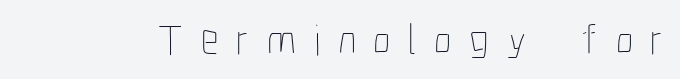
{"italic": "no", "bold": "no", "weight": "thin", "width": "condensed", "stroke_contrast": "low", "x_height": "medium", "monospaced": "no", "underline": "no", "letter_spacing": "wide", "letter_spacing_em": 0.4, "glyph_px": 44}
